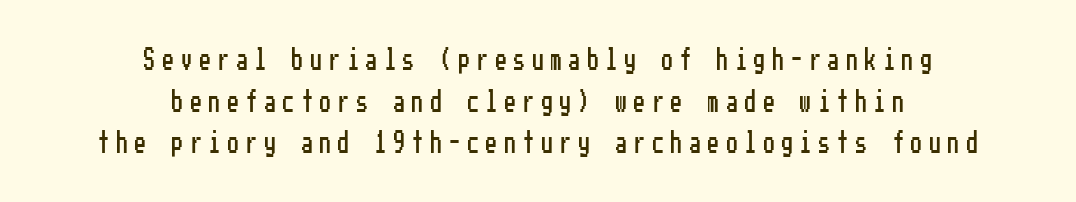
Q: Is the text italic (slanted)? A: No, it is upright.
Q: Is the text underlined? A: No.
Q: How is the paragraph aligned? A: Centered.
Q: Is the spacing between letters normal or unusually wide? A: Unusually wide.
